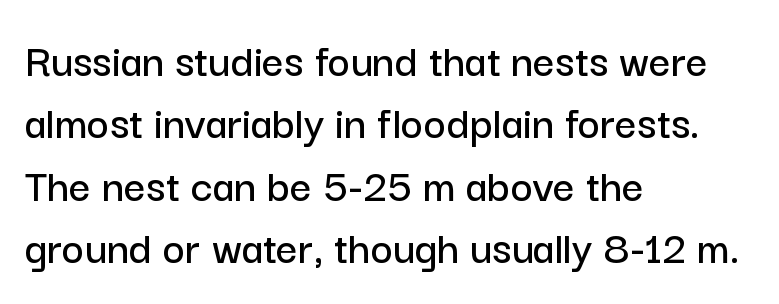
Q: Is the text italic (slanted)? A: No, it is upright.
Q: Is the typeface a serif or a sans-serif typeface? A: Sans-serif.
Q: Is the text underlined? A: No.
Q: How is the paragraph aligned? A: Left-aligned.
Q: Is the spacing between letters normal or unusually wide? A: Normal.
Q: Is the spacing between lines tight, normal or loose? A: Normal.
Q: Width (condensed, normal, or wide)? A: Normal.
Q: Stroke contrast? A: Low.
Q: x-height? A: Medium.
Q: Monospaced? A: No.
